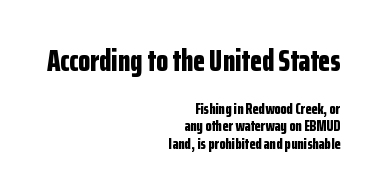
Q: Is the text bold? A: Yes.
Q: Is the text italic (slanted)? A: No, it is upright.
Q: Is the typeface a serif or a sans-serif typeface? A: Sans-serif.
Q: Is the text underlined? A: No.
Q: How is the paragraph aligned? A: Right-aligned.
Q: Is the spacing between letters normal or unusually wide? A: Normal.
Q: Is the spacing between lines tight, normal or loose? A: Tight.
Q: Which block of text is set in a larger size, the first (top) or the second (bottom)? A: The first (top) one.
Q: Width (condensed, normal, or wide)? A: Condensed.
Q: Stroke contrast? A: Low.
Q: x-height? A: Medium.
Q: Monospaced? A: No.
